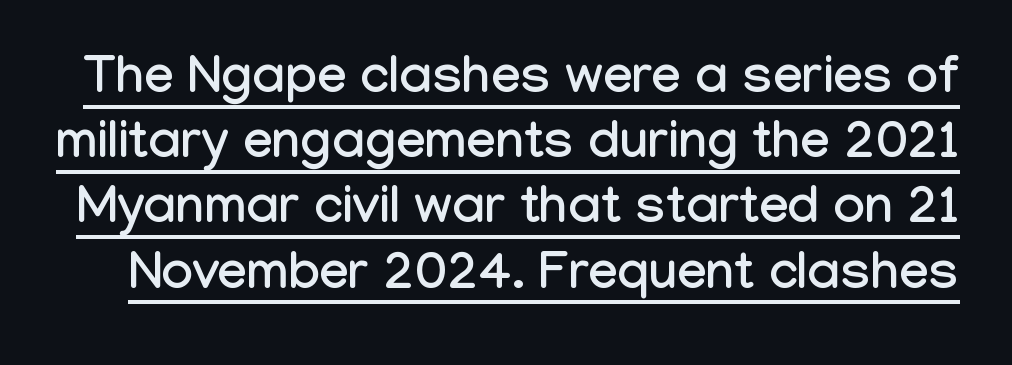
{"serif": "no", "italic": "no", "width": "condensed", "stroke_contrast": "low", "x_height": "medium", "monospaced": "no", "underline": "yes", "line_spacing_ratio": 1.23, "letter_spacing": "normal", "letter_spacing_em": 0.0, "glyph_px": 53}
